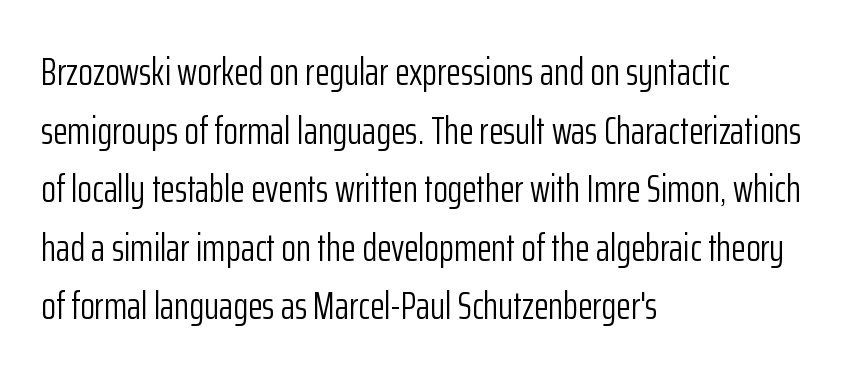
The image shows 38 px light, condensed sans-serif type, upright; set left-aligned, normal line spacing (1.54x), normal letter spacing, not underlined; low stroke contrast and a medium x-height.
